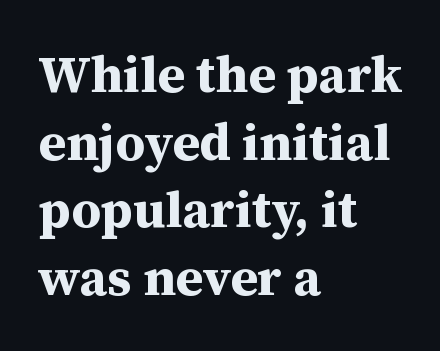
The image shows 52 px bold serif type, upright; set left-aligned, normal line spacing (1.3x), normal letter spacing, not underlined; medium stroke contrast and a medium x-height.
